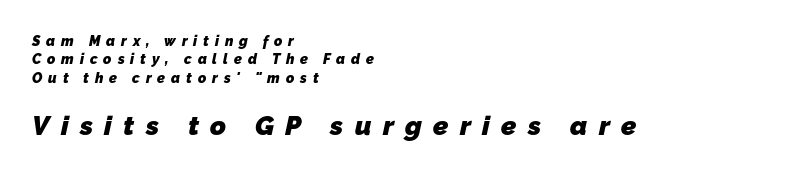
{"bold": "yes", "underline": "no", "align": "left", "line_spacing": "normal", "line_spacing_ratio": 1.31, "letter_spacing": "wide", "letter_spacing_em": 0.42, "larger_block": "second", "size_ratio": 1.93, "glyph_px": 27}
